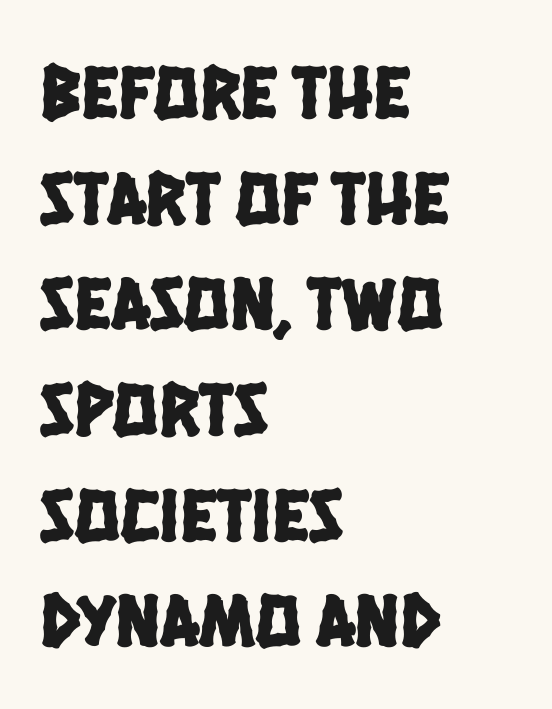
{"serif": "no", "width": "condensed", "stroke_contrast": "low", "x_height": "large", "monospaced": "no", "underline": "no", "align": "left", "line_spacing": "normal", "line_spacing_ratio": 1.39, "letter_spacing": "normal", "letter_spacing_em": 0.0, "glyph_px": 76}
